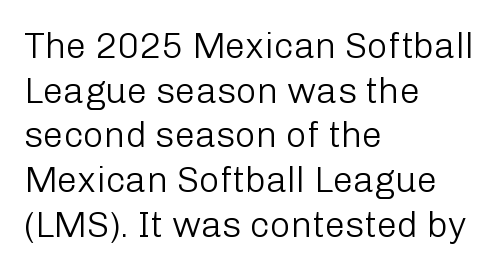
It's the straight-up-and-down kind of type. Type without underlining. Tracking value appears to be zero — textbook default spacing. The passage shown is not bold in any degree.
